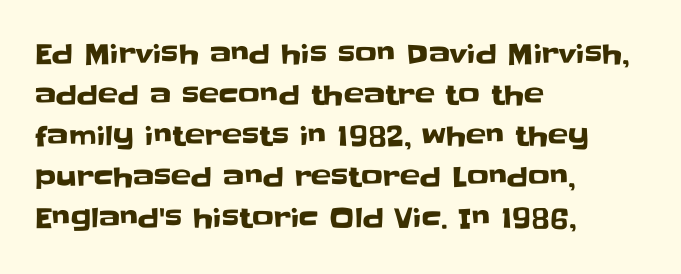
The image shows 27 px text type, upright; set left-aligned, normal line spacing (1.52x), normal letter spacing, not underlined.
